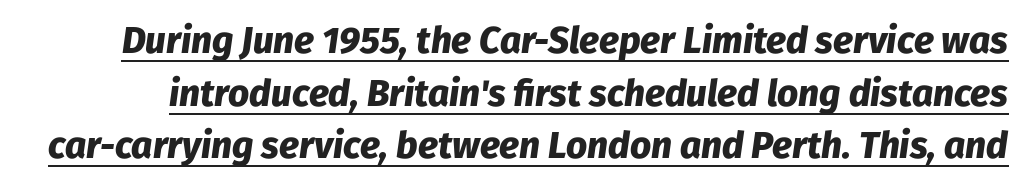
{"italic": "yes", "lean": "right", "slant_degrees": 8, "bold": "yes", "weight": "heavy", "width": "normal", "stroke_contrast": "low", "x_height": "medium", "monospaced": "no", "underline": "yes", "line_spacing": "normal", "line_spacing_ratio": 1.42, "letter_spacing": "normal", "letter_spacing_em": 0.0, "glyph_px": 37}
